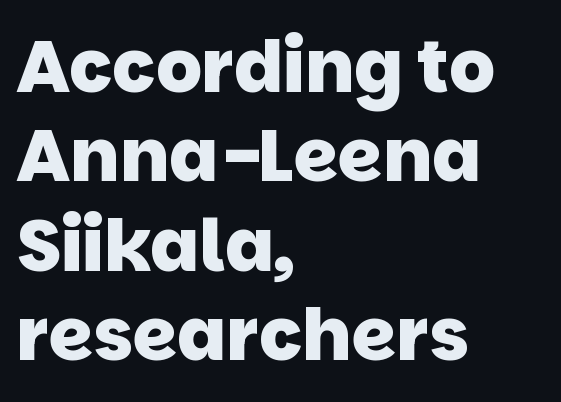
Q: Is the text bold? A: Yes.
Q: Is the typeface a serif or a sans-serif typeface? A: Sans-serif.
Q: Is the text underlined? A: No.
Q: How is the paragraph aligned? A: Left-aligned.
Q: Is the spacing between letters normal or unusually wide? A: Normal.
Q: Width (condensed, normal, or wide)? A: Normal.
Q: Stroke contrast? A: Low.
Q: x-height? A: Large.
Q: Monospaced? A: No.
